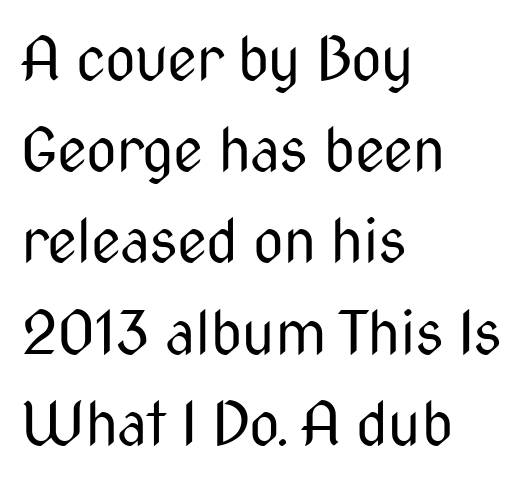
Q: Is the text bold? A: No.
Q: Is the text italic (slanted)? A: No, it is upright.
Q: Is the typeface a serif or a sans-serif typeface? A: Sans-serif.
Q: Is the text underlined? A: No.
Q: How is the paragraph aligned? A: Left-aligned.
Q: Is the spacing between letters normal or unusually wide? A: Normal.
Q: Is the spacing between lines tight, normal or loose? A: Normal.
Q: Width (condensed, normal, or wide)? A: Condensed.
Q: Stroke contrast? A: Medium.
Q: x-height? A: Medium.
Q: Monospaced? A: No.
